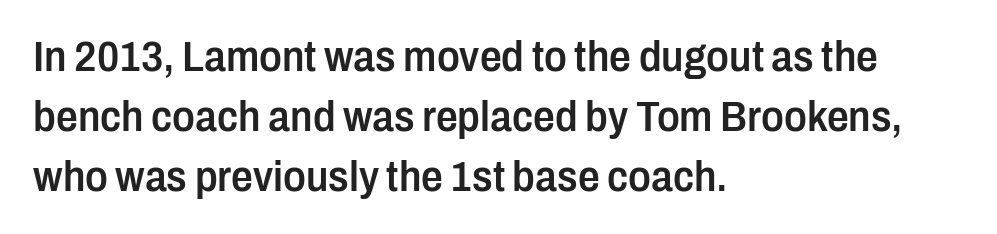
{"serif": "no", "italic": "no", "bold": "semi", "weight": "semibold", "width": "condensed", "stroke_contrast": "low", "x_height": "medium", "monospaced": "no", "underline": "no", "align": "left", "line_spacing": "normal", "line_spacing_ratio": 1.39, "letter_spacing": "normal", "letter_spacing_em": 0.0, "glyph_px": 43}
